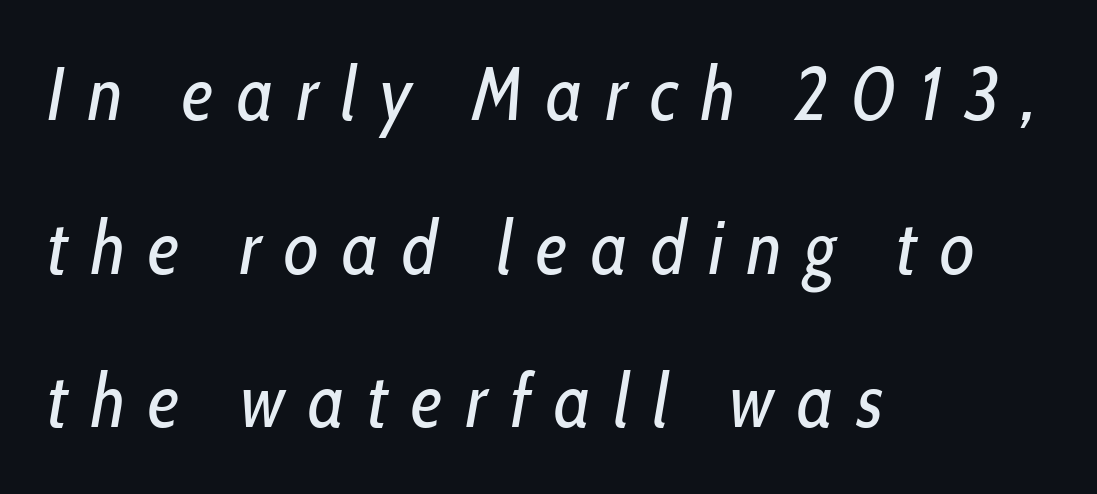
{"italic": "yes", "lean": "right", "slant_degrees": 10, "bold": "no", "weight": "regular", "width": "condensed", "stroke_contrast": "low", "x_height": "medium", "monospaced": "no", "underline": "no", "align": "left", "line_spacing": "loose", "line_spacing_ratio": 2.05, "letter_spacing": "wide", "letter_spacing_em": 0.31, "glyph_px": 75}
